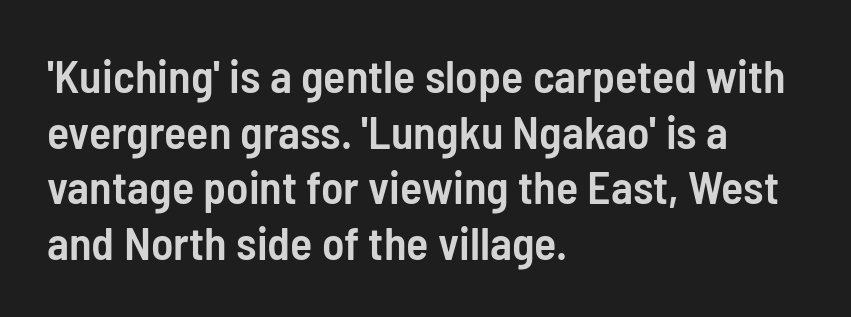
The image shows 46 px semibold, condensed sans-serif type, upright; set left-aligned, line spacing 1.21x, normal letter spacing, not underlined; low stroke contrast and a medium x-height.
